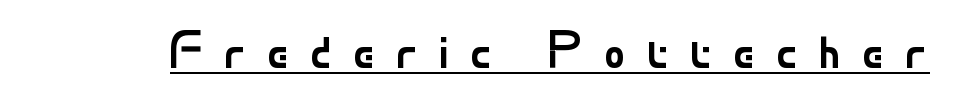
{"serif": "no", "italic": "no", "bold": "no", "weight": "regular", "width": "normal", "stroke_contrast": "low", "x_height": "small", "monospaced": "no", "underline": "yes", "letter_spacing": "wide", "letter_spacing_em": 0.39, "glyph_px": 53}
